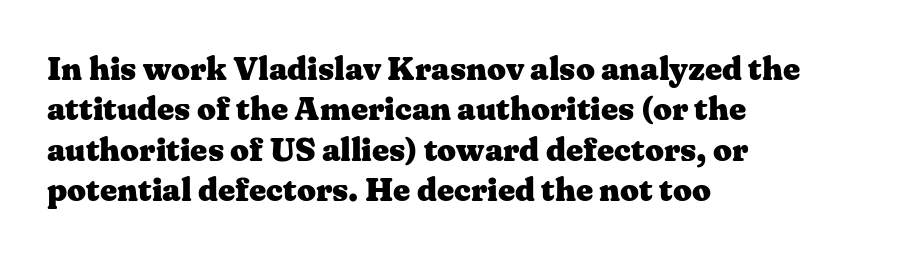
The image shows 33 px heavy, wide serif type, upright; set left-aligned, line spacing 1.22x, normal letter spacing, not underlined; medium stroke contrast and a medium x-height.
